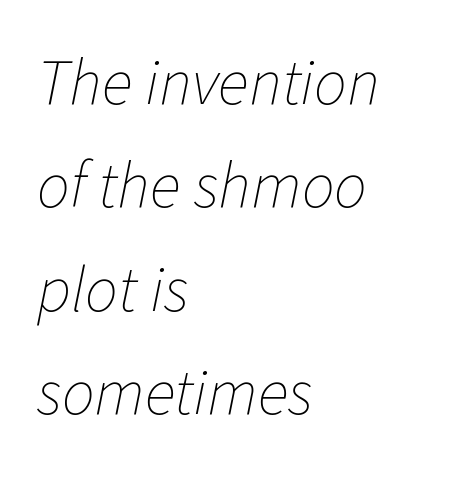
Q: Is the text bold? A: No.
Q: Is the text italic (slanted)? A: Yes, it leans right by about 11 degrees.
Q: Is the text underlined? A: No.
Q: How is the paragraph aligned? A: Left-aligned.
Q: Is the spacing between letters normal or unusually wide? A: Normal.
Q: Is the spacing between lines tight, normal or loose? A: Normal.
Q: Width (condensed, normal, or wide)? A: Normal.
Q: Stroke contrast? A: Low.
Q: x-height? A: Medium.
Q: Monospaced? A: No.
